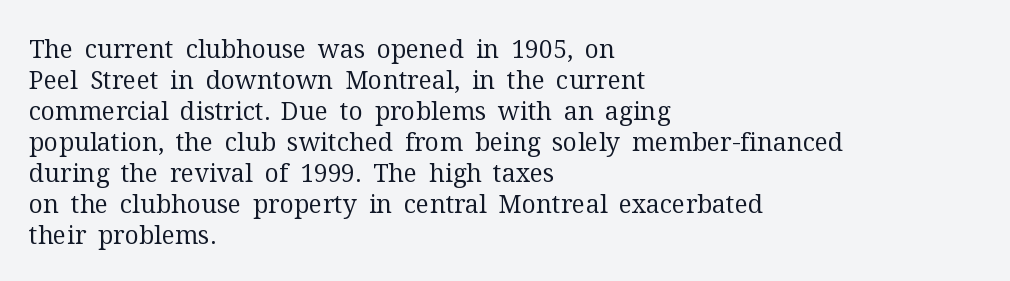
A light-to-regular cut is what we see here. Clear beneath every line of the passage. Vertical strokes here are truly vertical. The passage shown has conventional tracking throughout. Leftover space on each line is placed entirely after the last word.
